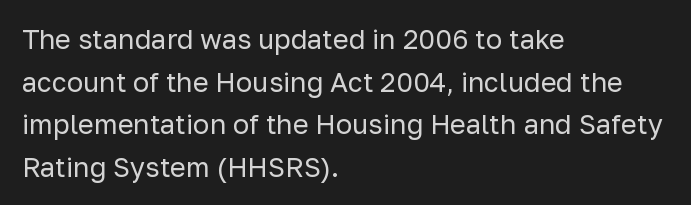
The ragged edge is on the right, which tells us the setting is flush left. Vertical strokes here are truly vertical. Heaviness? Minimal to ordinary, like unemphasized prose. Lines of text with bare space underneath.
